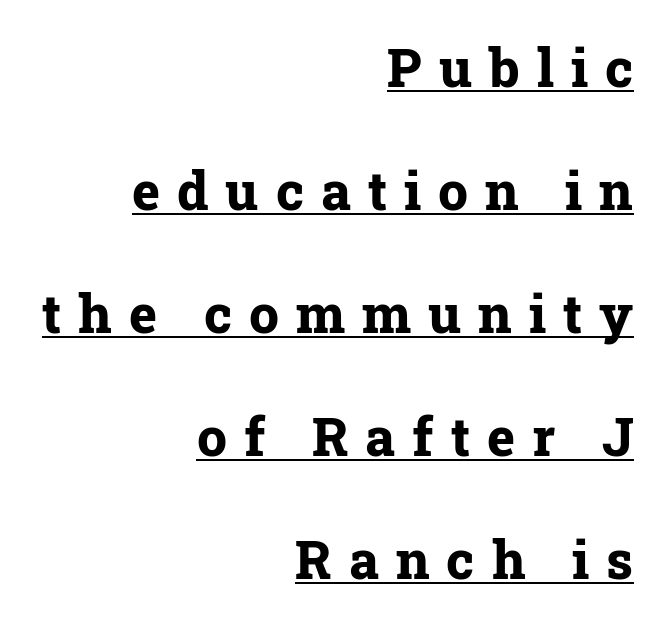
This rendering employs a face with finishing strokes, i.e., a serif. Notice how a bar underscores the lettering throughout. These lines were composed using upright roman letters. Heft: maximum for text — a bold. You could only call the tracking loose — the letters float apart. Whoever set this chose breathing room over compactness in the vertical rhythm.
